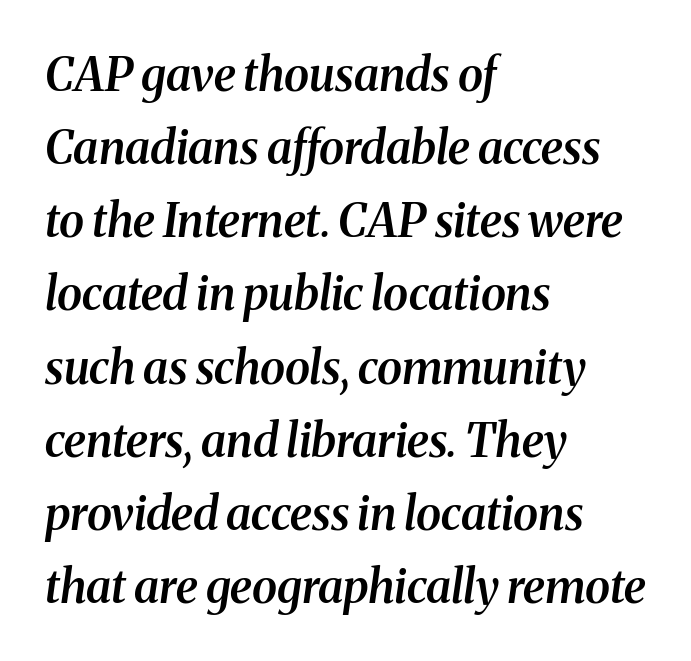
{"serif": "yes", "italic": "yes", "lean": "right", "slant_degrees": 8, "bold": "semi", "weight": "semibold", "width": "normal", "stroke_contrast": "medium", "x_height": "medium", "monospaced": "no", "underline": "no", "align": "left", "line_spacing": "normal", "line_spacing_ratio": 1.59, "letter_spacing": "normal", "letter_spacing_em": 0.0, "glyph_px": 46}
